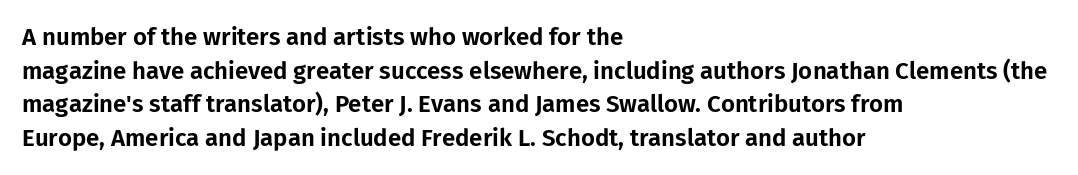
Leading matches the norm, producing a regular column. Every stem runs plumb, perpendicular to the baseline. Underline: absent. In CSS terms this would be text-align: left. Here the glyphs are tracked normally, forming tight word shapes.
